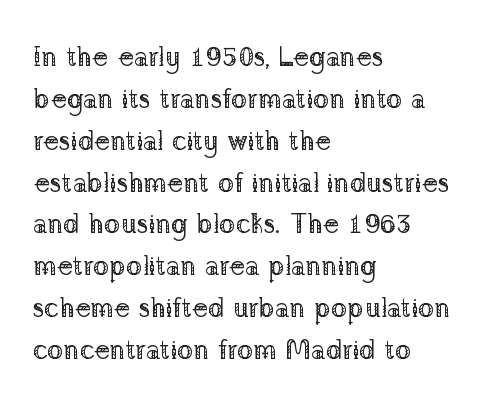
The image shows 27 px text type, upright; set left-aligned, normal line spacing (1.55x), normal letter spacing, not underlined.
